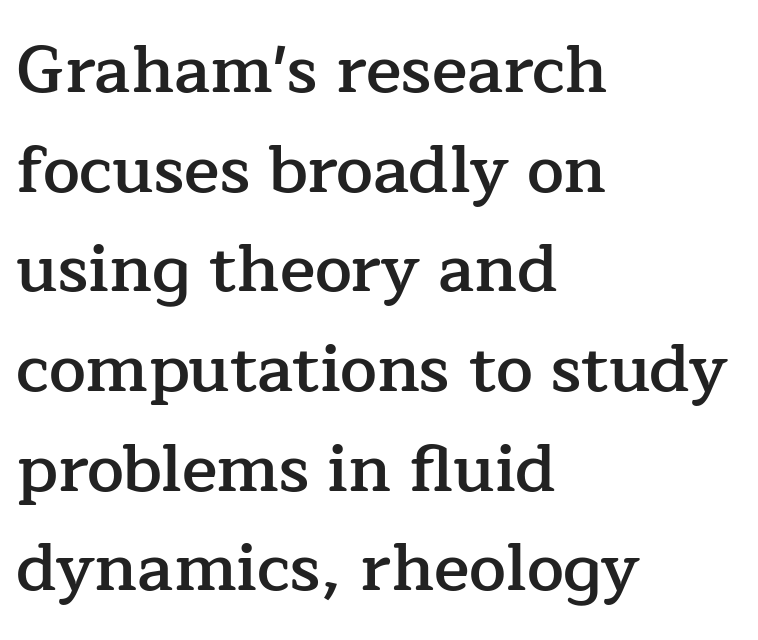
Proportional: the letters do not fall into vertical columns. Compared with a centered layout, this one pins lines to the left instead. Nothing unusual about the tracking: characters are spaced as the font intends. Rule under the text: the space is simply empty. Italic: no, the glyphs are upright roman.
